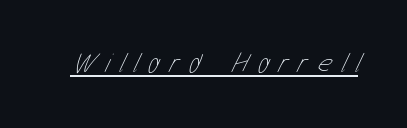
The image shows 27 px text type; set unusually wide letter spacing (+0.38 em), underlined.
